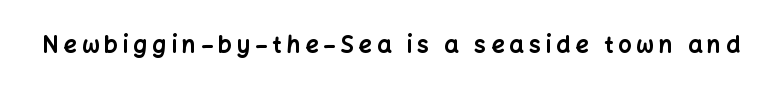
Q: Is the text bold? A: Yes.
Q: Is the text italic (slanted)? A: No, it is upright.
Q: Is the text underlined? A: No.
Q: Is the spacing between letters normal or unusually wide? A: Unusually wide.
